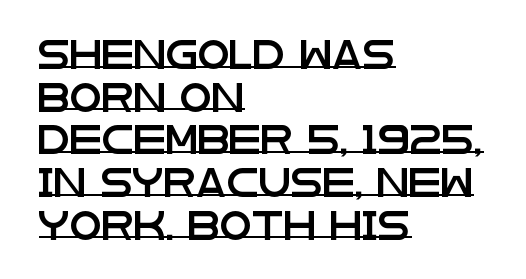
Posture: upright roman. A classic flush-left, rag-right setting is used for this passage. Do the characters align in a grid? No, the font is proportional. The typesetter has applied underlining to the passage shown.
